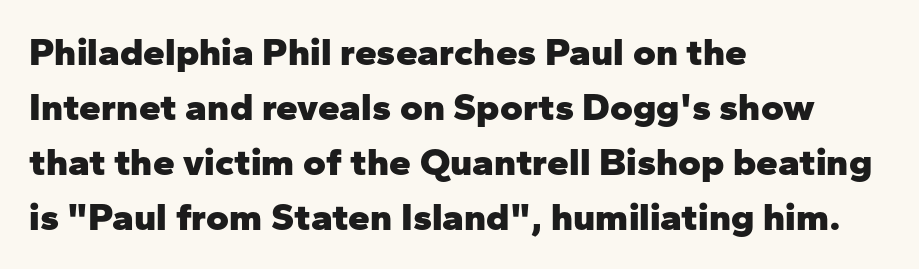
Q: Is the text bold? A: Yes.
Q: Is the text italic (slanted)? A: No, it is upright.
Q: Is the typeface a serif or a sans-serif typeface? A: Sans-serif.
Q: Is the text underlined? A: No.
Q: How is the paragraph aligned? A: Left-aligned.
Q: Is the spacing between letters normal or unusually wide? A: Normal.
Q: Is the spacing between lines tight, normal or loose? A: Normal.
Q: Width (condensed, normal, or wide)? A: Normal.
Q: Stroke contrast? A: Low.
Q: x-height? A: Medium.
Q: Monospaced? A: No.
